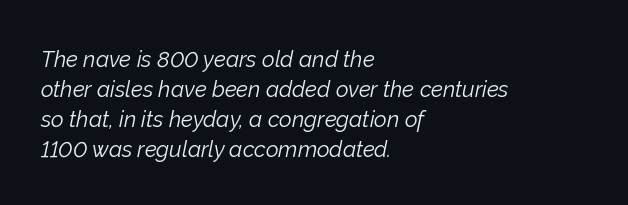
The image shows 22 px text type, italic (leaning right); set left-aligned, normal line spacing (1.37x), normal letter spacing, not underlined.
